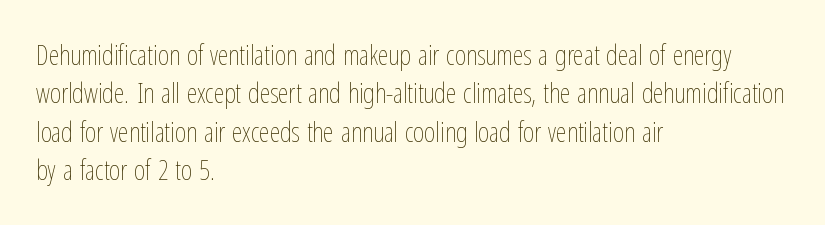
{"italic": "no", "bold": "no", "underline": "no", "align": "left", "line_spacing": "normal", "line_spacing_ratio": 1.42, "letter_spacing": "normal", "letter_spacing_em": 0.0, "glyph_px": 27}
